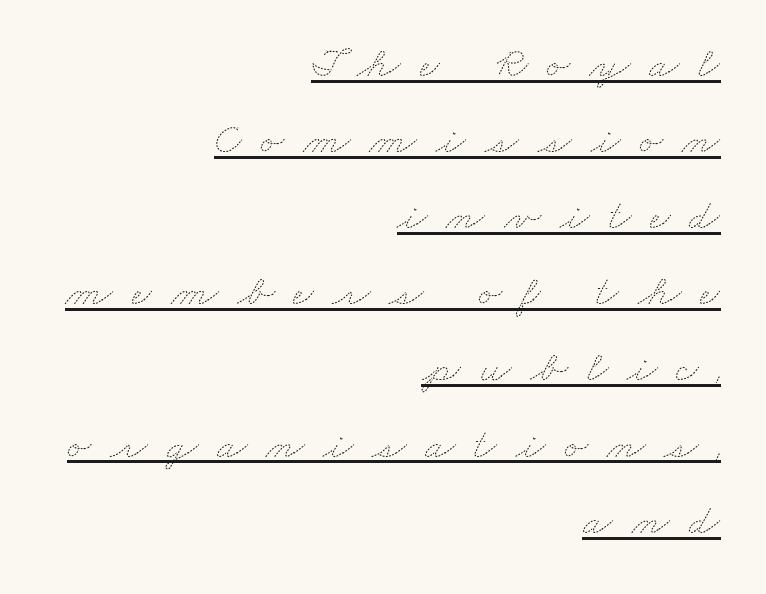
The face used here appears with an underline applied. Where is the straight margin? On the right. This rendering widens character spacing well past its baseline value. Caption: face not bold, strokes unweighted.
